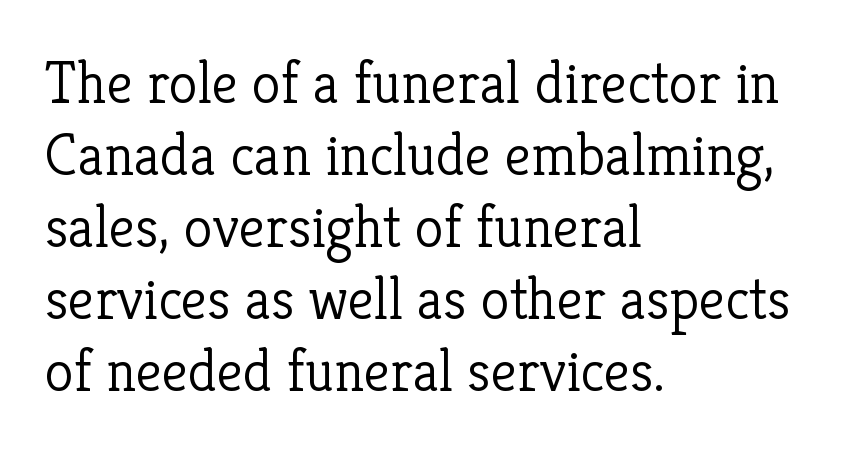
Tracking here is standard; glyphs follow each other at the usual distance. Posture: vertical. Spacing verdict: proportional, widths tailored to each character. Serifs: yes, visible at the terminals of the letterforms. No heavy texture on the line: the type isn't bold. Left-aligned paragraph, ragged on the right.
